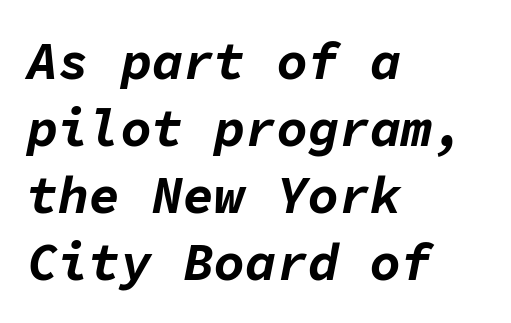
{"italic": "yes", "lean": "right", "slant_degrees": 11, "bold": "yes", "weight": "bold", "width": "normal", "stroke_contrast": "low", "x_height": "medium", "monospaced": "yes", "underline": "no", "align": "left", "line_spacing": "normal", "line_spacing_ratio": 1.29, "letter_spacing": "normal", "letter_spacing_em": 0.0, "glyph_px": 52}
